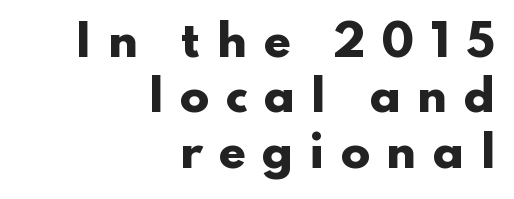
Q: Is the text bold? A: Yes.
Q: Is the text italic (slanted)? A: No, it is upright.
Q: Is the typeface a serif or a sans-serif typeface? A: Sans-serif.
Q: Is the text underlined? A: No.
Q: How is the paragraph aligned? A: Right-aligned.
Q: Is the spacing between letters normal or unusually wide? A: Unusually wide.
Q: Is the spacing between lines tight, normal or loose? A: Normal.
Q: Width (condensed, normal, or wide)? A: Wide.
Q: Stroke contrast? A: Low.
Q: x-height? A: Small.
Q: Monospaced? A: No.
